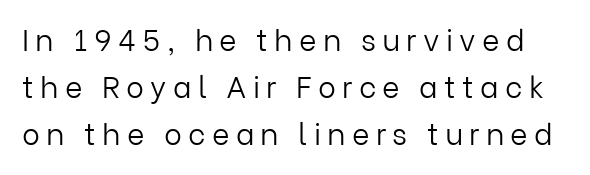
The image shows 30 px light sans-serif type, upright; set normal line spacing (1.56x), unusually wide letter spacing (+0.21 em), not underlined; low stroke contrast and a medium x-height.
